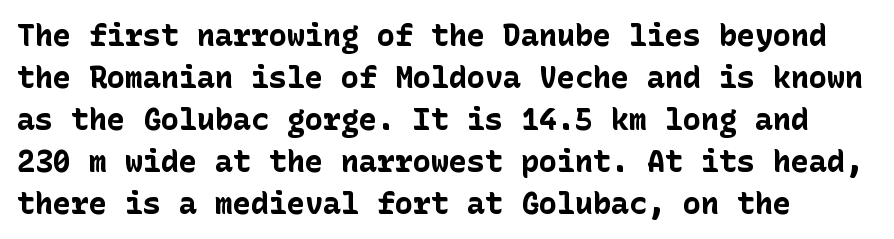
Q: Is the text bold? A: Yes.
Q: Is the text italic (slanted)? A: No, it is upright.
Q: Is the typeface a serif or a sans-serif typeface? A: Sans-serif.
Q: Is the text underlined? A: No.
Q: Is the spacing between letters normal or unusually wide? A: Normal.
Q: Is the spacing between lines tight, normal or loose? A: Normal.
Q: Width (condensed, normal, or wide)? A: Normal.
Q: Stroke contrast? A: Low.
Q: x-height? A: Medium.
